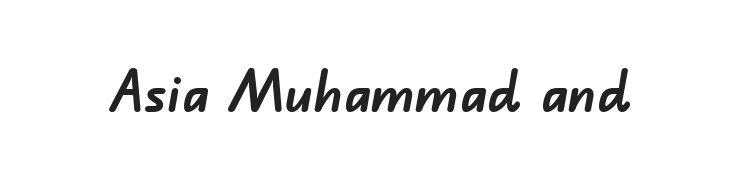
The image shows 57 px semibold sans-serif type; set normal letter spacing, not underlined; low stroke contrast and a small x-height.
